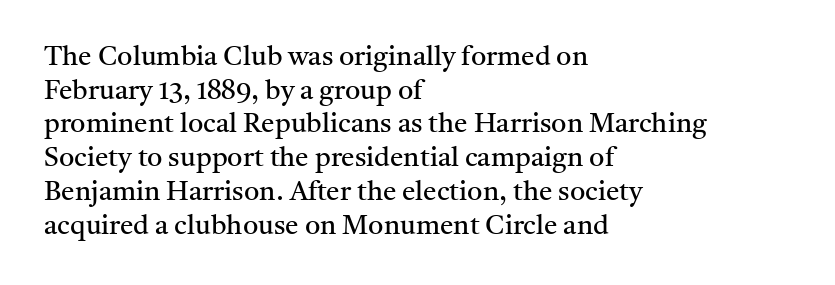
Whoever set this chose a conventional vertical rhythm. Each stroke keeps to a modest, everyday thickness or less. Is there any slant? The stems are plumb. Any mark beneath the type? The region is blank. Horizontal alignment here is leftward, the default for most running prose.
